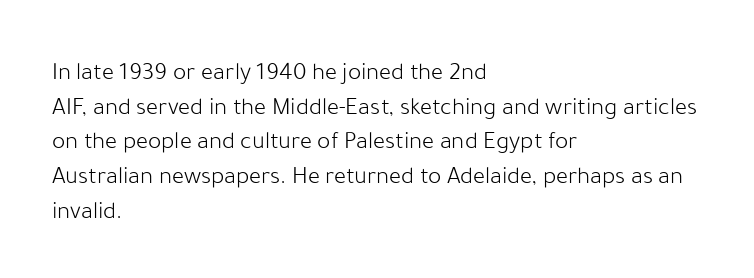
Q: Is the text bold? A: No.
Q: Is the text italic (slanted)? A: No, it is upright.
Q: Is the text underlined? A: No.
Q: How is the paragraph aligned? A: Left-aligned.
Q: Is the spacing between letters normal or unusually wide? A: Normal.
Q: Is the spacing between lines tight, normal or loose? A: Normal.
